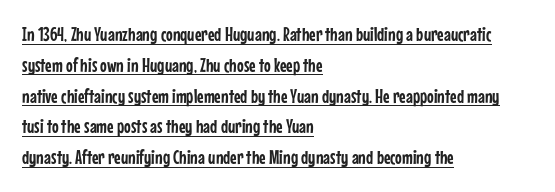
Q: Is the text italic (slanted)? A: No, it is upright.
Q: Is the text underlined? A: Yes.
Q: How is the paragraph aligned? A: Left-aligned.
Q: Is the spacing between letters normal or unusually wide? A: Normal.
Q: Is the spacing between lines tight, normal or loose? A: Normal.
